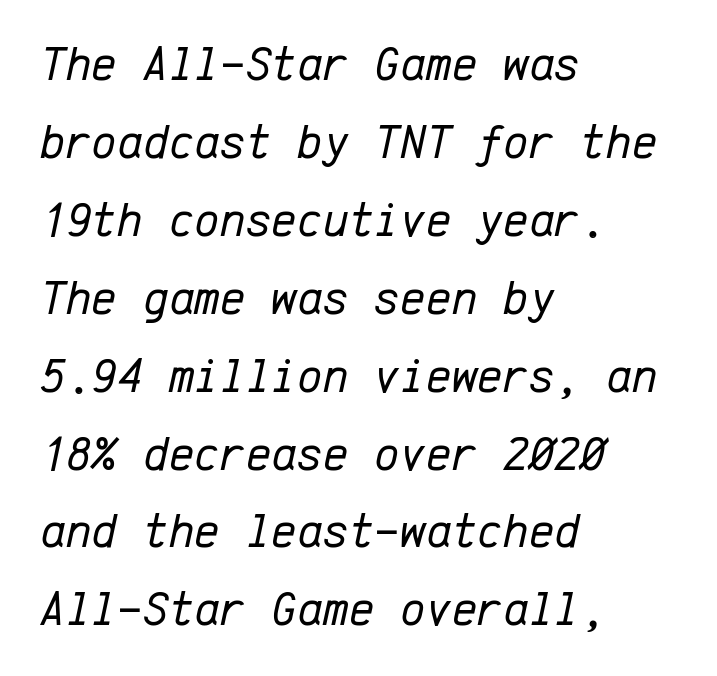
Ink coverage per letter is moderate at most. Every character here occupies the same horizontal width, giving the sample a typewriter-like rhythm. Is there much room between lines? A standard amount, neither cramped nor airy. This rendering leaves character spacing at its baseline value. Clear beneath every line of the passage. The passage is arranged the way most books set body copy — flush left.
